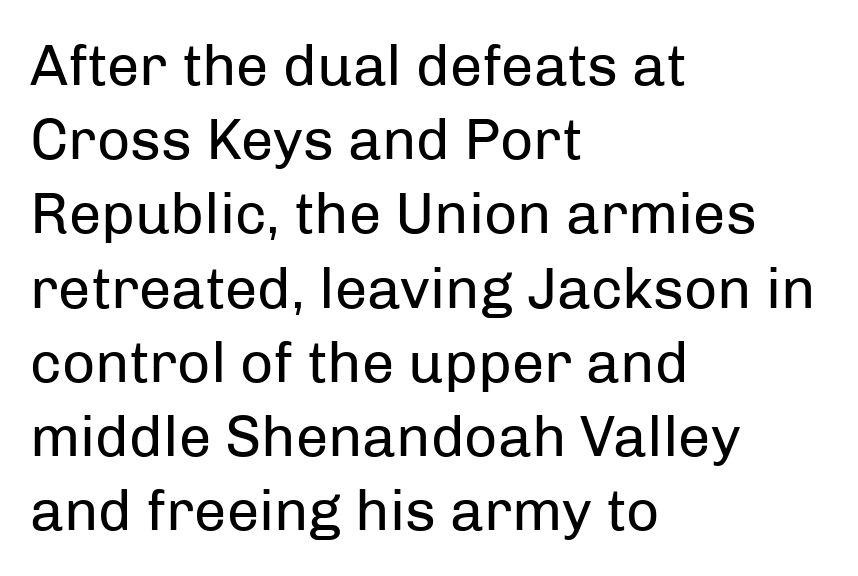
{"serif": "no", "italic": "no", "bold": "no", "weight": "regular", "width": "normal", "stroke_contrast": "low", "x_height": "medium", "monospaced": "no", "underline": "no", "align": "left", "line_spacing": "normal", "line_spacing_ratio": 1.28, "letter_spacing": "normal", "letter_spacing_em": 0.0, "glyph_px": 58}
